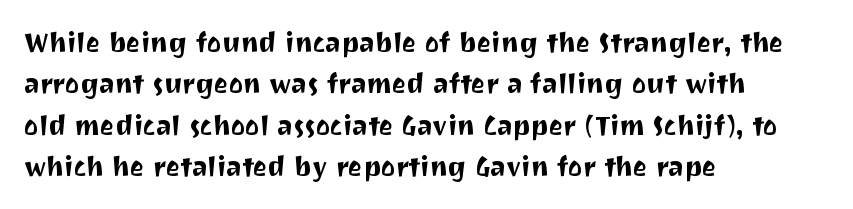
{"italic": "no", "underline": "no", "align": "left", "line_spacing": "normal", "line_spacing_ratio": 1.53, "letter_spacing": "normal", "letter_spacing_em": 0.0, "glyph_px": 27}
